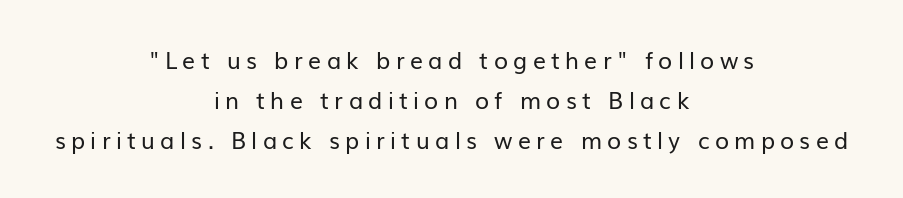
The image shows 23 px text type, upright; set centered, line spacing 1.74x, unusually wide letter spacing (+0.23 em), not underlined.
